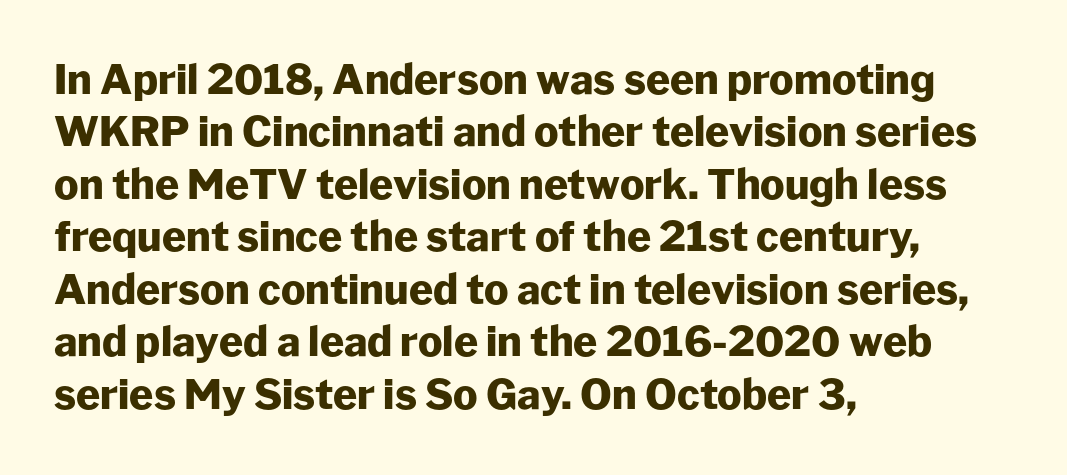
Q: Is the text bold? A: Yes.
Q: Is the text italic (slanted)? A: No, it is upright.
Q: Is the typeface a serif or a sans-serif typeface? A: Sans-serif.
Q: Is the text underlined? A: No.
Q: How is the paragraph aligned? A: Left-aligned.
Q: Is the spacing between letters normal or unusually wide? A: Normal.
Q: Is the spacing between lines tight, normal or loose? A: Normal.
Q: Width (condensed, normal, or wide)? A: Normal.
Q: Stroke contrast? A: Low.
Q: x-height? A: Medium.
Q: Monospaced? A: No.
